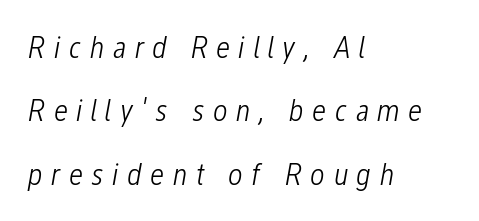
The image shows 32 px light, condensed type, italic (leaning right); set left-aligned, loose line spacing (1.98x), unusually wide letter spacing (+0.26 em), not underlined; low stroke contrast and a medium x-height.
